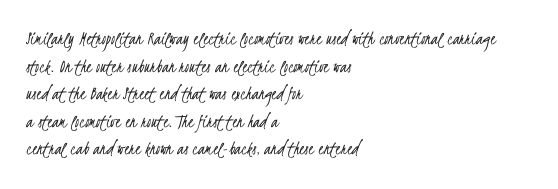
{"bold": "no", "underline": "no", "align": "left", "line_spacing": "normal", "line_spacing_ratio": 1.38, "letter_spacing": "normal", "letter_spacing_em": 0.0, "glyph_px": 20}
